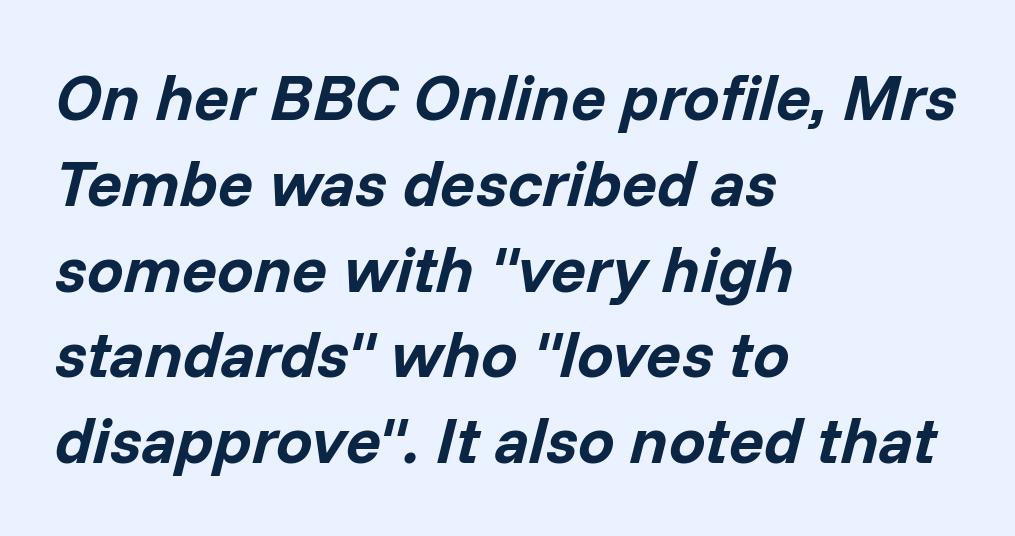
Q: Is the text bold? A: Yes.
Q: Is the text italic (slanted)? A: Yes, it leans right by about 14 degrees.
Q: Is the text underlined? A: No.
Q: How is the paragraph aligned? A: Left-aligned.
Q: Is the spacing between letters normal or unusually wide? A: Normal.
Q: Is the spacing between lines tight, normal or loose? A: Normal.
Q: Width (condensed, normal, or wide)? A: Normal.
Q: Stroke contrast? A: Low.
Q: x-height? A: Medium.
Q: Monospaced? A: No.
